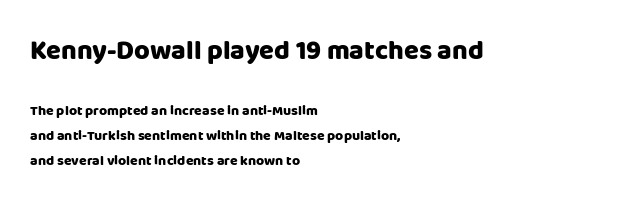
The image shows 27 px bold type, upright; set left-aligned, line spacing 1.79x, normal letter spacing, not underlined; the first (top) block is 1.93x larger.
